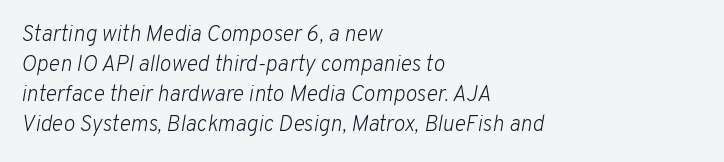
{"italic": "yes", "lean": "right", "slant_degrees": 10, "bold": "no", "underline": "no", "align": "left", "line_spacing": "normal", "line_spacing_ratio": 1.37, "letter_spacing": "normal", "letter_spacing_em": 0.0, "glyph_px": 22}
